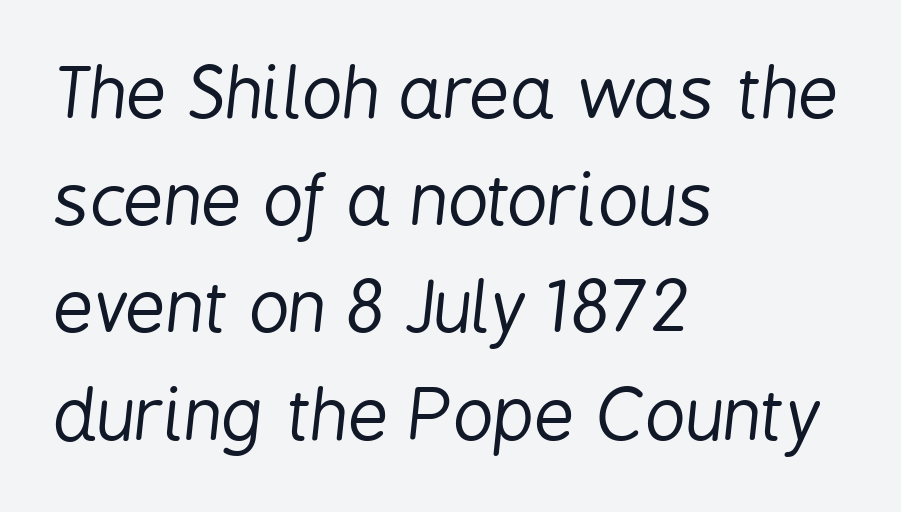
The image shows 71 px regular-weight, condensed type, italic (leaning right); set left-aligned, normal line spacing (1.51x), normal letter spacing, not underlined; low stroke contrast and a medium x-height.
